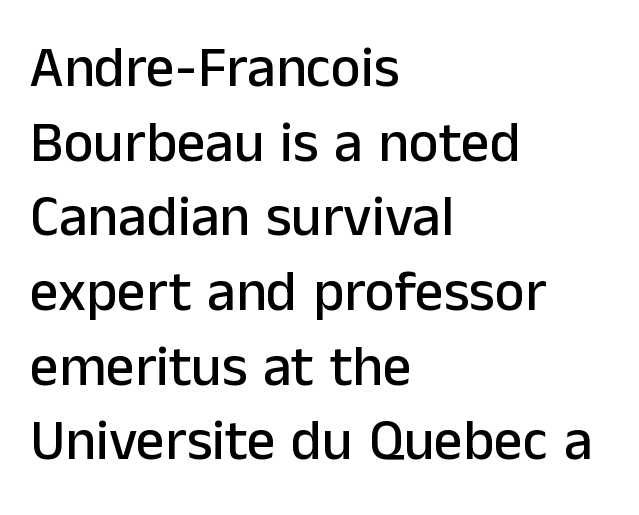
{"serif": "no", "italic": "no", "width": "normal", "stroke_contrast": "low", "x_height": "medium", "monospaced": "no", "underline": "no", "align": "left", "line_spacing": "normal", "line_spacing_ratio": 1.31, "letter_spacing": "normal", "letter_spacing_em": 0.0, "glyph_px": 57}
